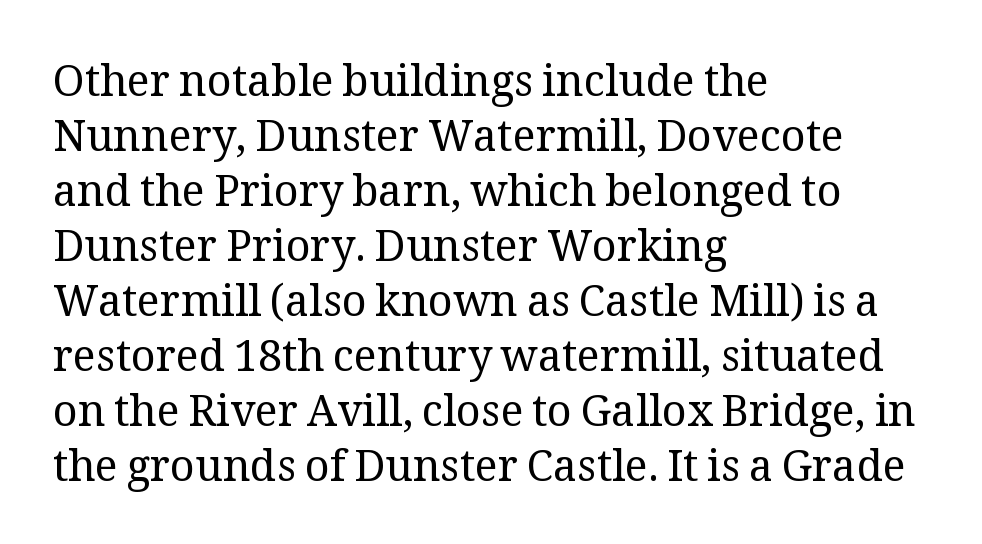
The image shows 43 px regular-weight serif type, upright; set left-aligned, normal line spacing (1.28x), normal letter spacing, not underlined; medium stroke contrast and a medium x-height.
